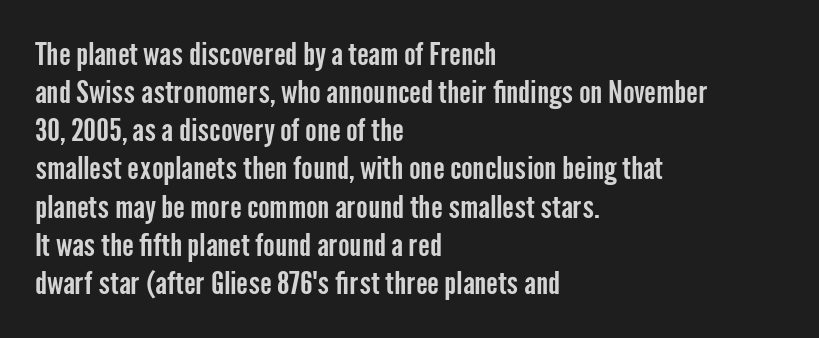
The image shows 31 px condensed sans-serif type, upright; set left-aligned, line spacing 1.23x, normal letter spacing, not underlined; low stroke contrast and a medium x-height.
